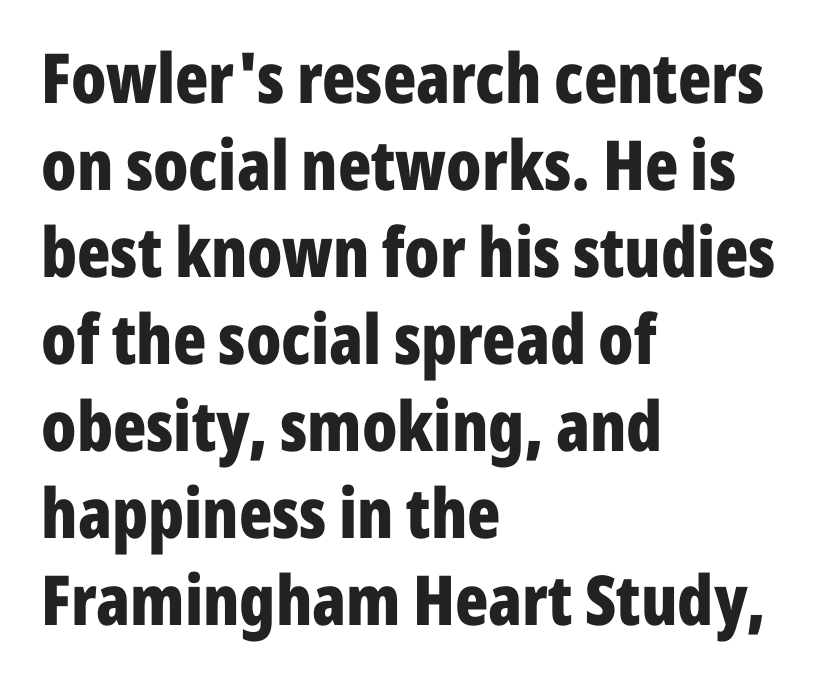
In terms of letterspacing, this is plain default setting. These lines stack with their left ends in a neat column. The foot of each line stays bare and open. Weight: bold. Serif or sans? Sans — the stroke terminals are bare.
